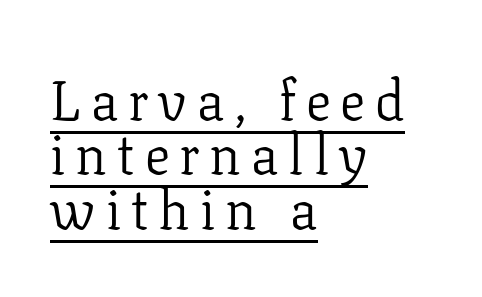
The image shows 56 px light serif type, upright; set left-aligned, tight line spacing (0.97x), underlined; low stroke contrast and a medium x-height.
